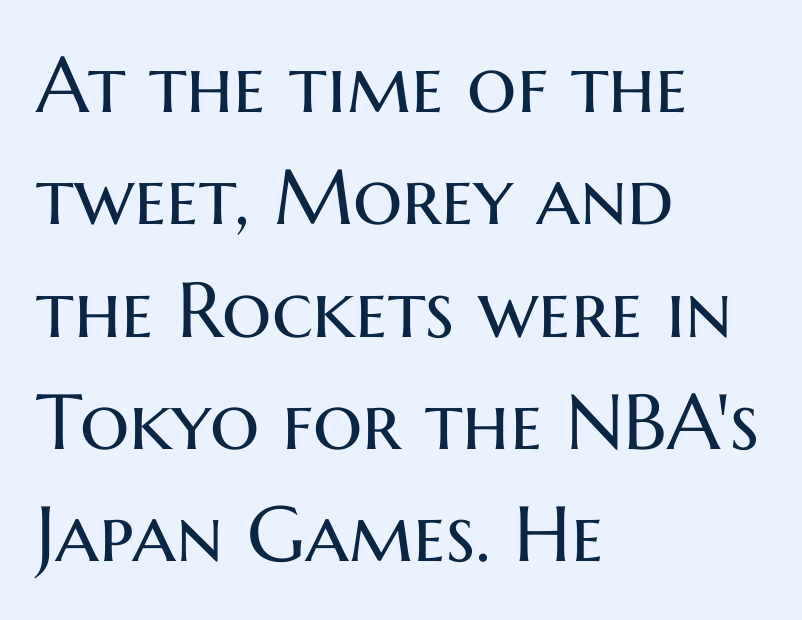
The image shows 78 px regular-weight sans-serif type, upright; set left-aligned, normal line spacing (1.44x), normal letter spacing, not underlined; medium stroke contrast and a medium x-height.
